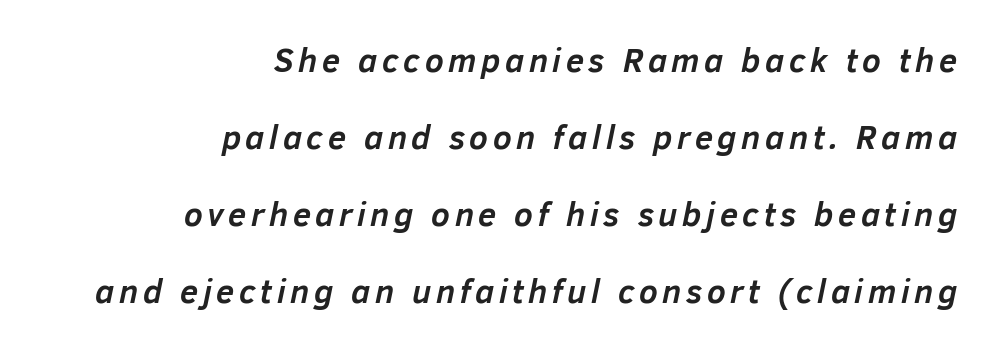
Q: Is the text bold? A: Yes.
Q: Is the text italic (slanted)? A: Yes, it leans right by about 12 degrees.
Q: Is the text underlined? A: No.
Q: How is the paragraph aligned? A: Right-aligned.
Q: Is the spacing between lines tight, normal or loose? A: Loose.
Q: Width (condensed, normal, or wide)? A: Normal.
Q: Stroke contrast? A: Low.
Q: x-height? A: Medium.
Q: Monospaced? A: No.
